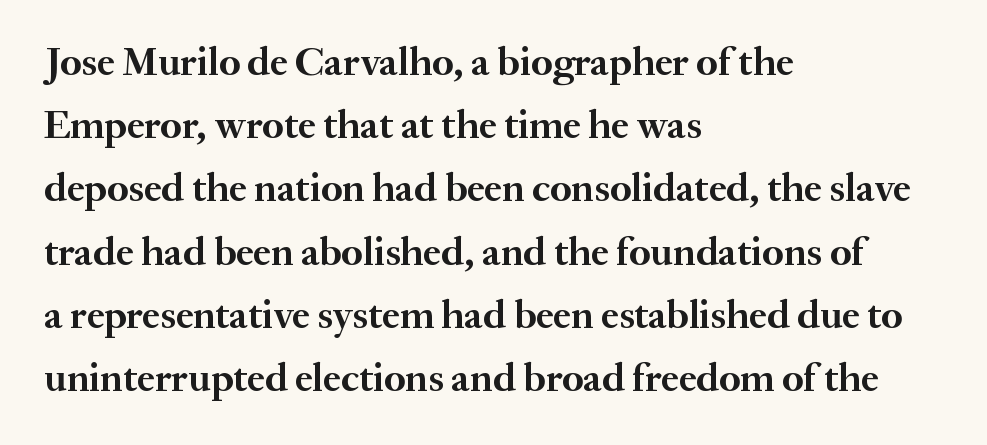
The image shows 40 px semibold serif type, upright; set left-aligned, normal line spacing (1.58x), normal letter spacing, not underlined; medium stroke contrast and a small x-height.
